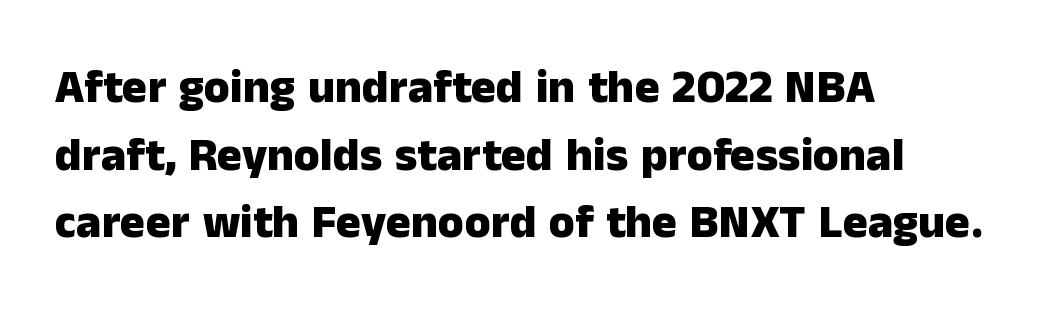
Quick note: interline space is typical. Designer's note — italics off, roman on. Each letter's strokes conclude bluntly, with no projecting serifs. A full-strength bold gives these letters their thick strokes.
